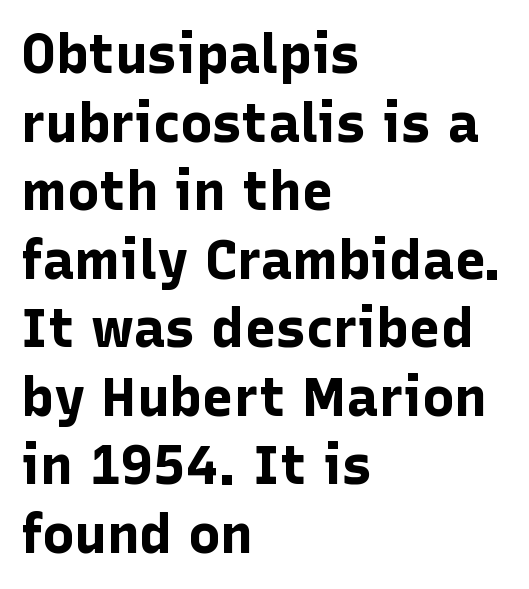
Q: Is the text bold? A: Yes.
Q: Is the text italic (slanted)? A: No, it is upright.
Q: Is the typeface a serif or a sans-serif typeface? A: Sans-serif.
Q: Is the text underlined? A: No.
Q: How is the paragraph aligned? A: Left-aligned.
Q: Is the spacing between letters normal or unusually wide? A: Normal.
Q: Is the spacing between lines tight, normal or loose? A: Normal.
Q: Width (condensed, normal, or wide)? A: Normal.
Q: Stroke contrast? A: Low.
Q: x-height? A: Medium.
Q: Monospaced? A: No.
